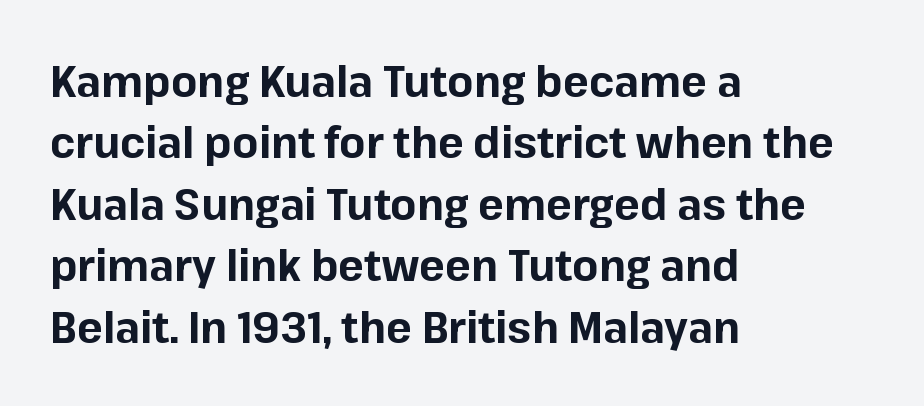
The image shows 43 px bold sans-serif type, upright; set left-aligned, normal line spacing (1.43x), normal letter spacing, not underlined; low stroke contrast and a medium x-height.
